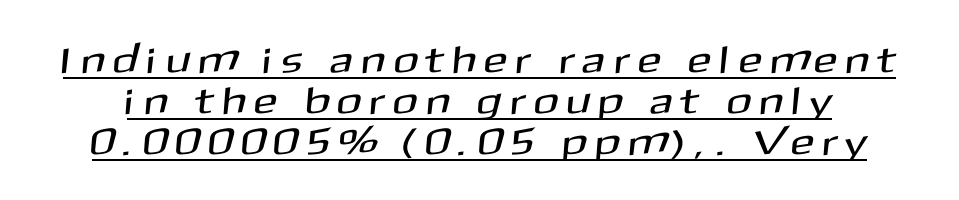
Q: Is the typeface a serif or a sans-serif typeface? A: Sans-serif.
Q: Is the text underlined? A: Yes.
Q: Is the spacing between letters normal or unusually wide? A: Unusually wide.
Q: Is the spacing between lines tight, normal or loose? A: Tight.
Q: Width (condensed, normal, or wide)? A: Normal.
Q: Stroke contrast? A: Medium.
Q: x-height? A: Medium.
Q: Monospaced? A: No.
